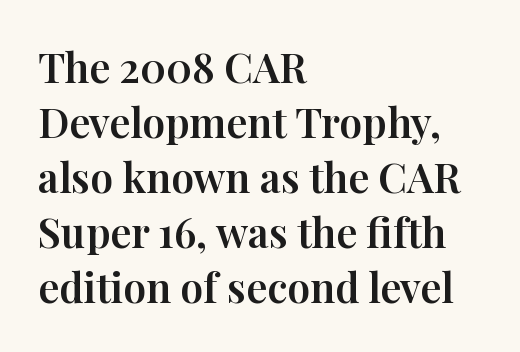
Q: Is the text italic (slanted)? A: No, it is upright.
Q: Is the typeface a serif or a sans-serif typeface? A: Serif.
Q: Is the text underlined? A: No.
Q: How is the paragraph aligned? A: Left-aligned.
Q: Is the spacing between letters normal or unusually wide? A: Normal.
Q: Is the spacing between lines tight, normal or loose? A: Normal.
Q: Width (condensed, normal, or wide)? A: Normal.
Q: Stroke contrast? A: High.
Q: x-height? A: Medium.
Q: Monospaced? A: No.
